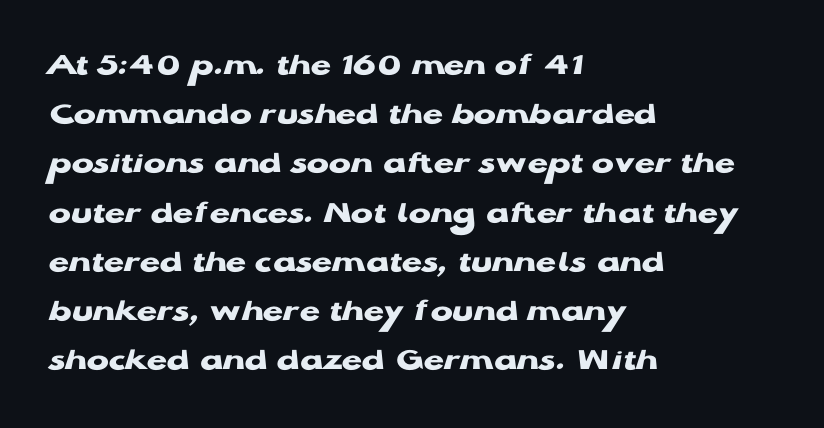
Q: Is the text bold? A: Yes.
Q: Is the text italic (slanted)? A: No, it is upright.
Q: Is the typeface a serif or a sans-serif typeface? A: Sans-serif.
Q: Is the text underlined? A: No.
Q: How is the paragraph aligned? A: Left-aligned.
Q: Is the spacing between letters normal or unusually wide? A: Normal.
Q: Is the spacing between lines tight, normal or loose? A: Normal.
Q: Width (condensed, normal, or wide)? A: Wide.
Q: Stroke contrast? A: Low.
Q: x-height? A: Medium.
Q: Monospaced? A: No.
